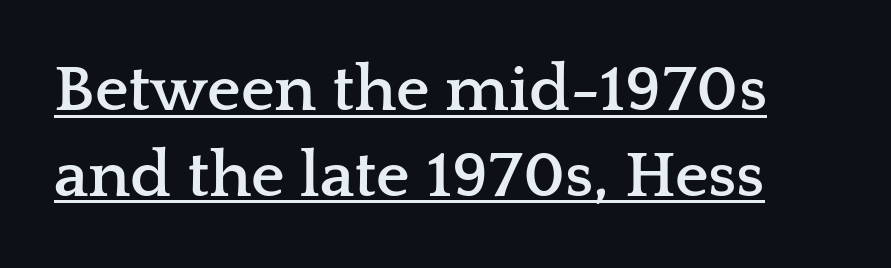
{"serif": "yes", "italic": "no", "bold": "yes", "weight": "semibold", "width": "wide", "stroke_contrast": "low", "x_height": "medium", "monospaced": "no", "underline": "yes", "line_spacing": "normal", "line_spacing_ratio": 1.3, "letter_spacing": "normal", "letter_spacing_em": 0.0, "glyph_px": 66}
